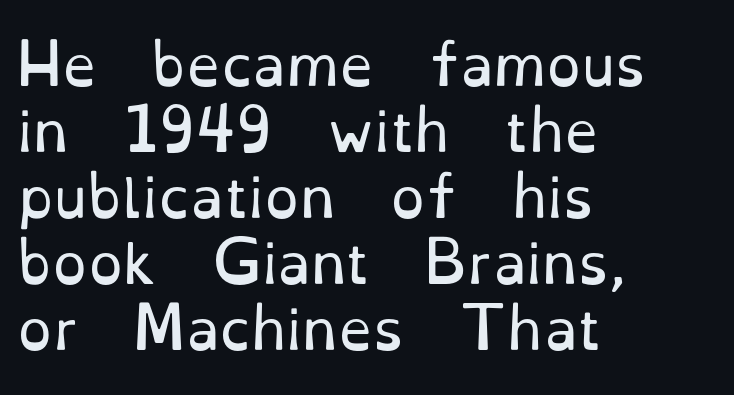
{"italic": "no", "bold": "no", "weight": "regular", "width": "normal", "stroke_contrast": "low", "x_height": "small", "monospaced": "no", "underline": "no", "align": "left", "line_spacing_ratio": 1.2, "letter_spacing": "normal", "letter_spacing_em": 0.0, "glyph_px": 55}
